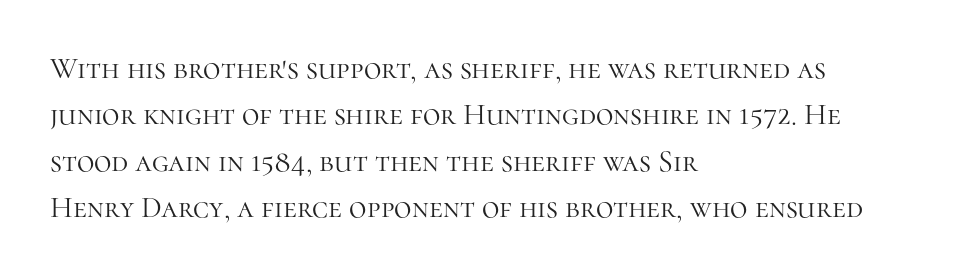
The image shows 30 px light serif type, upright; set left-aligned, normal line spacing (1.55x), normal letter spacing, not underlined; high stroke contrast and a medium x-height.
